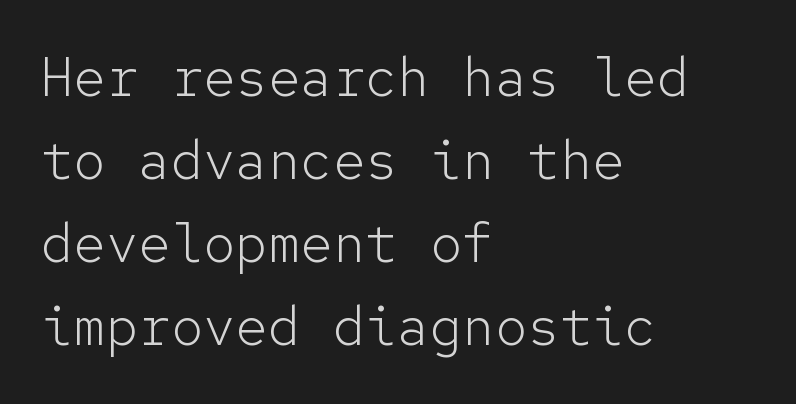
Q: Is the text bold? A: No.
Q: Is the text italic (slanted)? A: No, it is upright.
Q: Is the typeface a serif or a sans-serif typeface? A: Sans-serif.
Q: Is the text underlined? A: No.
Q: How is the paragraph aligned? A: Left-aligned.
Q: Is the spacing between letters normal or unusually wide? A: Normal.
Q: Is the spacing between lines tight, normal or loose? A: Normal.
Q: Width (condensed, normal, or wide)? A: Normal.
Q: Stroke contrast? A: Low.
Q: x-height? A: Medium.
Q: Monospaced? A: Yes.
